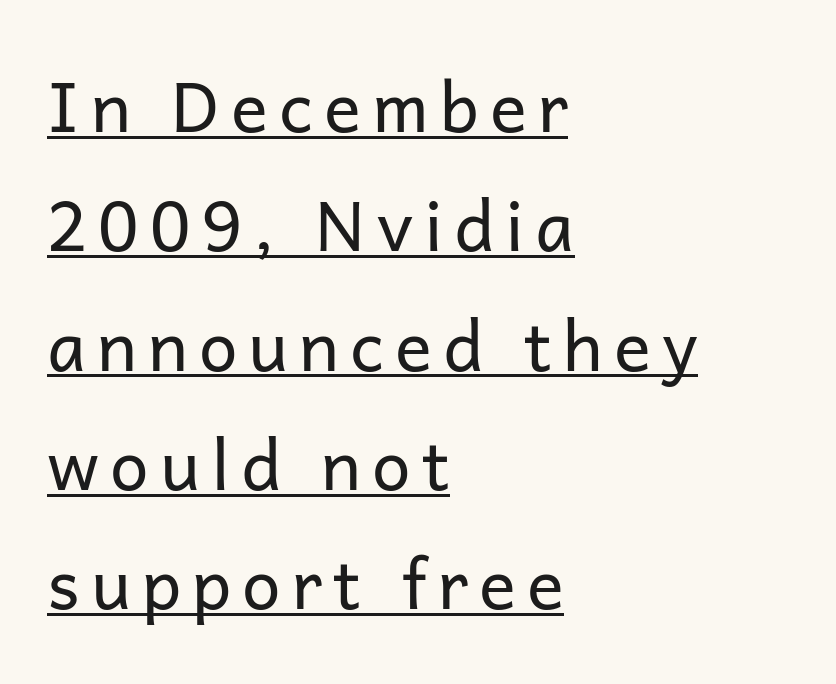
{"serif": "no", "italic": "no", "bold": "no", "weight": "regular", "width": "normal", "stroke_contrast": "low", "x_height": "medium", "monospaced": "no", "underline": "yes", "align": "left", "line_spacing_ratio": 1.73, "glyph_px": 69}
